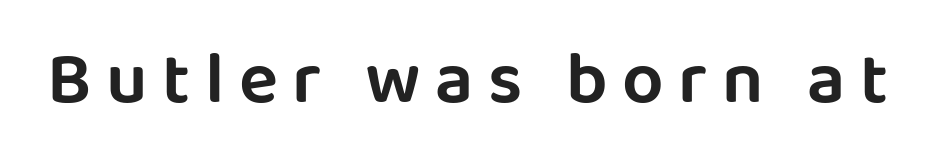
The image shows 73 px sans-serif type, upright; set unusually wide letter spacing (+0.2 em), not underlined; low stroke contrast and a large x-height.
